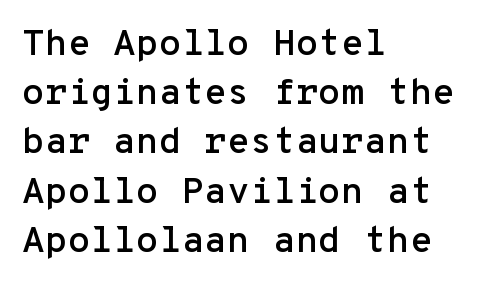
Q: Is the text italic (slanted)? A: No, it is upright.
Q: Is the typeface a serif or a sans-serif typeface? A: Sans-serif.
Q: Is the text underlined? A: No.
Q: How is the paragraph aligned? A: Left-aligned.
Q: Is the spacing between letters normal or unusually wide? A: Normal.
Q: Is the spacing between lines tight, normal or loose? A: Normal.
Q: Width (condensed, normal, or wide)? A: Normal.
Q: Stroke contrast? A: Low.
Q: x-height? A: Medium.
Q: Monospaced? A: Yes.
